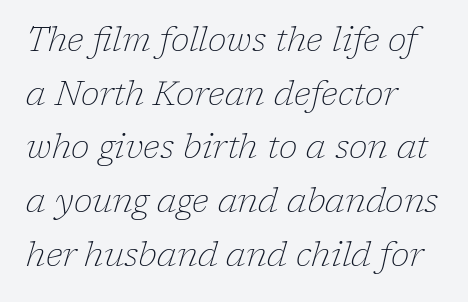
Q: Is the text bold? A: No.
Q: Is the text italic (slanted)? A: Yes, it leans right by about 17 degrees.
Q: Is the typeface a serif or a sans-serif typeface? A: Serif.
Q: Is the text underlined? A: No.
Q: How is the paragraph aligned? A: Left-aligned.
Q: Is the spacing between letters normal or unusually wide? A: Normal.
Q: Is the spacing between lines tight, normal or loose? A: Normal.
Q: Width (condensed, normal, or wide)? A: Normal.
Q: Stroke contrast? A: Low.
Q: x-height? A: Medium.
Q: Monospaced? A: No.
